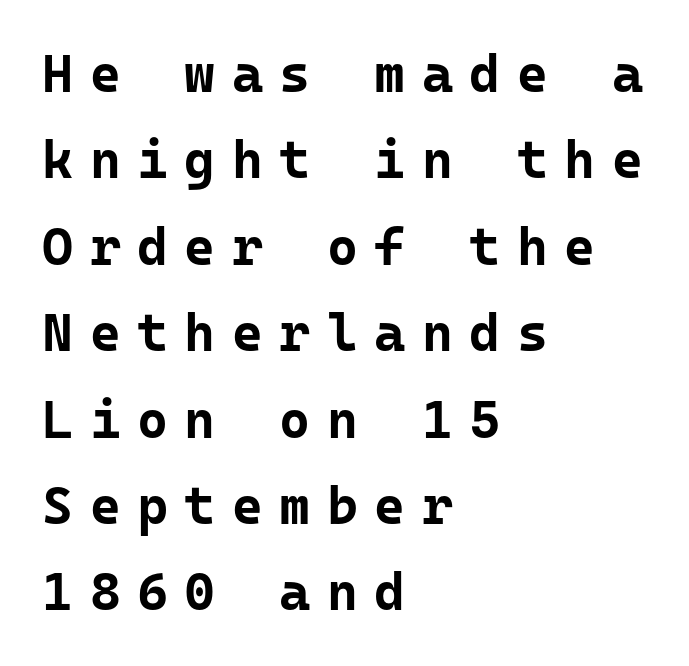
The image shows 53 px bold sans-serif type, upright, monospaced; set left-aligned, normal line spacing (1.63x), unusually wide letter spacing (+0.31 em), not underlined; low stroke contrast and a medium x-height.
